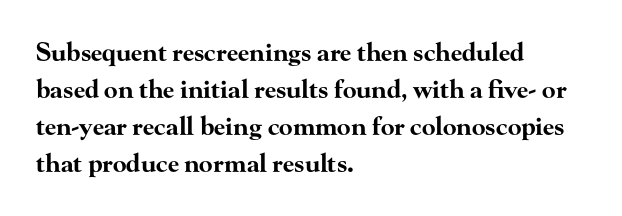
{"italic": "no", "bold": "yes", "underline": "no", "align": "left", "line_spacing": "normal", "line_spacing_ratio": 1.48, "letter_spacing": "normal", "letter_spacing_em": 0.0, "glyph_px": 25}
